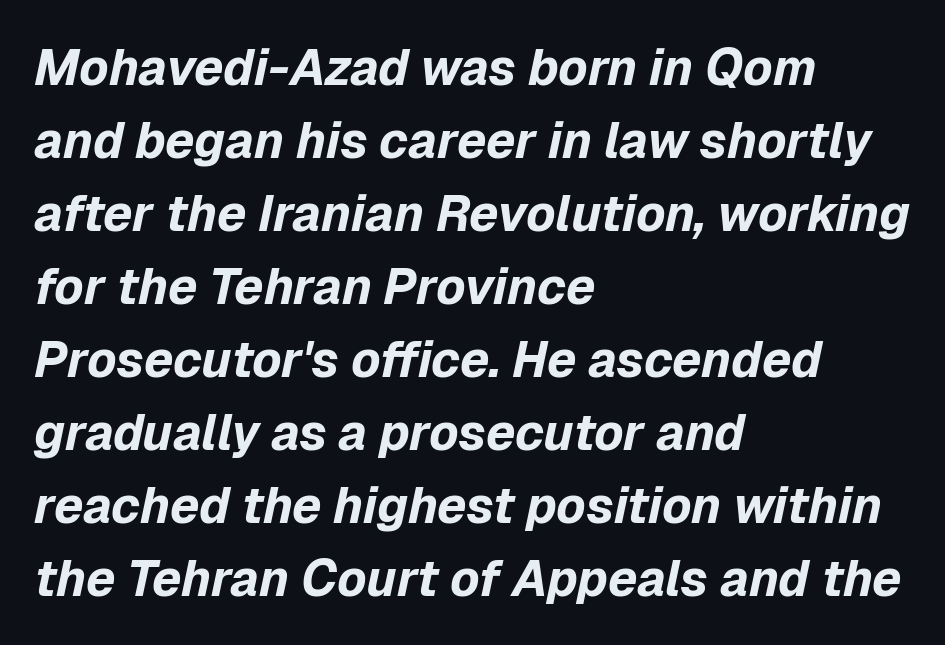
Q: Is the text bold? A: Yes.
Q: Is the text italic (slanted)? A: Yes, it leans right by about 12 degrees.
Q: Is the text underlined? A: No.
Q: How is the paragraph aligned? A: Left-aligned.
Q: Is the spacing between letters normal or unusually wide? A: Normal.
Q: Is the spacing between lines tight, normal or loose? A: Normal.
Q: Width (condensed, normal, or wide)? A: Normal.
Q: Stroke contrast? A: Low.
Q: x-height? A: Medium.
Q: Monospaced? A: No.
